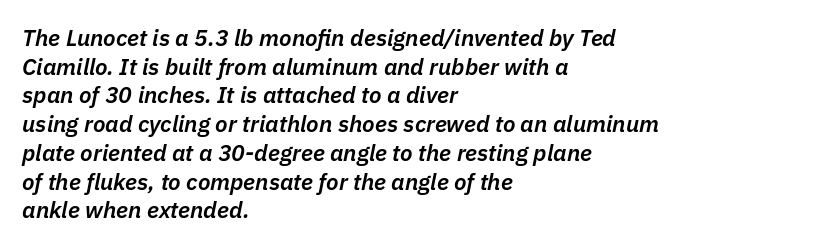
Caption: semibold face, moderately heavy strokes. Caption: standard tracking, unaltered. If you drew a line through each stem, it would be angled. This rendering uses left alignment, leaving the right contour irregular. These lines sit exactly where default settings would place them.
